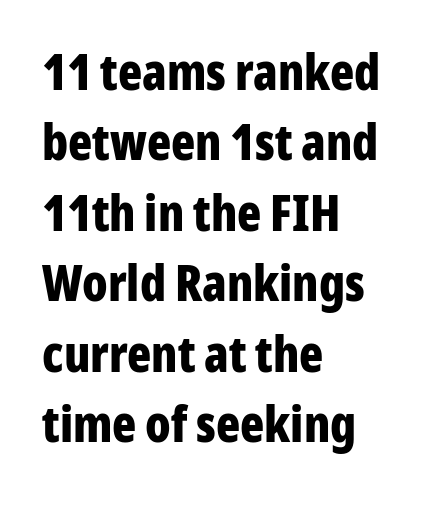
Serif or sans? Sans — the stroke terminals are bare. Spacing verdict: proportional, widths tailored to each character. The lettering holds an erect, upright posture throughout. Evenly set lines give the paragraph a standard silhouette.
